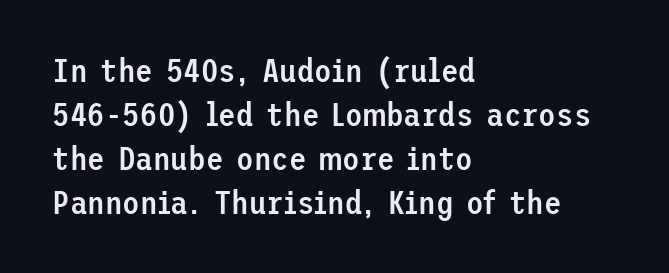
Q: Is the text bold? A: Semi-bold.
Q: Is the text italic (slanted)? A: No, it is upright.
Q: Is the typeface a serif or a sans-serif typeface? A: Sans-serif.
Q: Is the text underlined? A: No.
Q: How is the paragraph aligned? A: Left-aligned.
Q: Is the spacing between letters normal or unusually wide? A: Normal.
Q: Is the spacing between lines tight, normal or loose? A: Normal.
Q: Width (condensed, normal, or wide)? A: Normal.
Q: Stroke contrast? A: Low.
Q: x-height? A: Medium.
